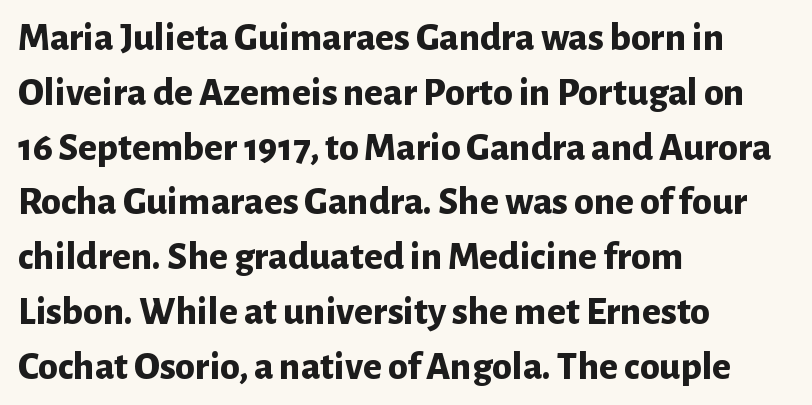
Q: Is the text bold? A: Yes.
Q: Is the text italic (slanted)? A: No, it is upright.
Q: Is the typeface a serif or a sans-serif typeface? A: Sans-serif.
Q: Is the text underlined? A: No.
Q: How is the paragraph aligned? A: Left-aligned.
Q: Is the spacing between letters normal or unusually wide? A: Normal.
Q: Is the spacing between lines tight, normal or loose? A: Normal.
Q: Width (condensed, normal, or wide)? A: Normal.
Q: Stroke contrast? A: Low.
Q: x-height? A: Medium.
Q: Monospaced? A: No.
